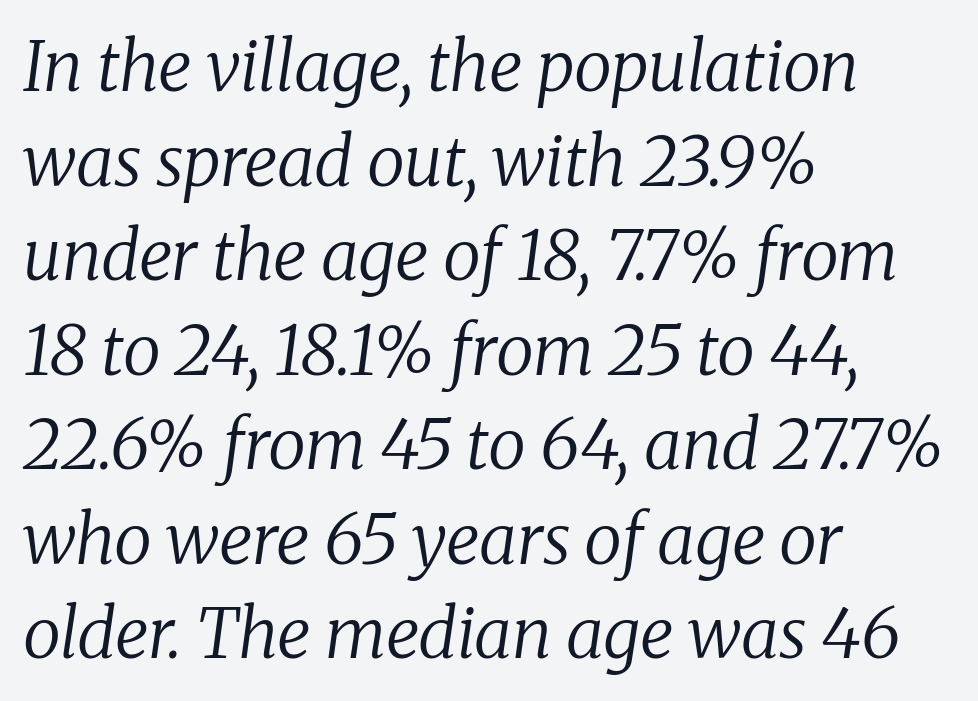
Evenly set lines give the paragraph a standard silhouette. A classic flush-left, rag-right setting is used for this passage. The glyphs look as if they've been sheared to an angle. A serif font was chosen for this passage. Underlining? Definitely not there.
